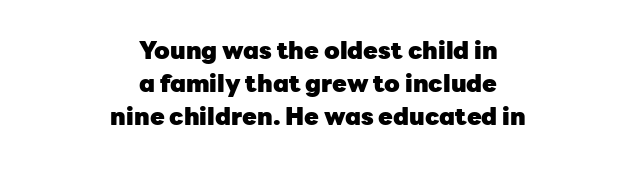
The string is rendered with underlining switched off. Interline gaps are of average width in this sample. This rendering uses center alignment, leaving both contours irregular but symmetric. Here the glyphs are tracked normally, forming tight word shapes. Posture: upright roman. Heavy, bold letterforms.
